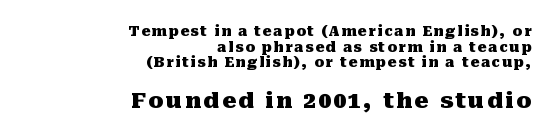
Q: Is the text bold? A: Yes.
Q: Is the text italic (slanted)? A: No, it is upright.
Q: Is the text underlined? A: No.
Q: How is the paragraph aligned? A: Right-aligned.
Q: Is the spacing between lines tight, normal or loose? A: Tight.
Q: Which block of text is set in a larger size, the first (top) or the second (bottom)? A: The second (bottom) one.
